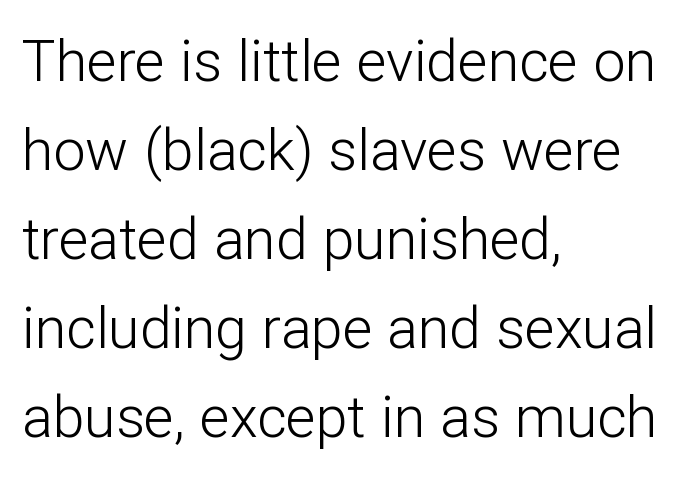
The passage shown is typed in a proportional face where columns would drift. Grotesque or geometric, the face here clearly has no serifs. In CSS terms this would be text-align: left. Words appear dense and cohesive because spacing is normal.
